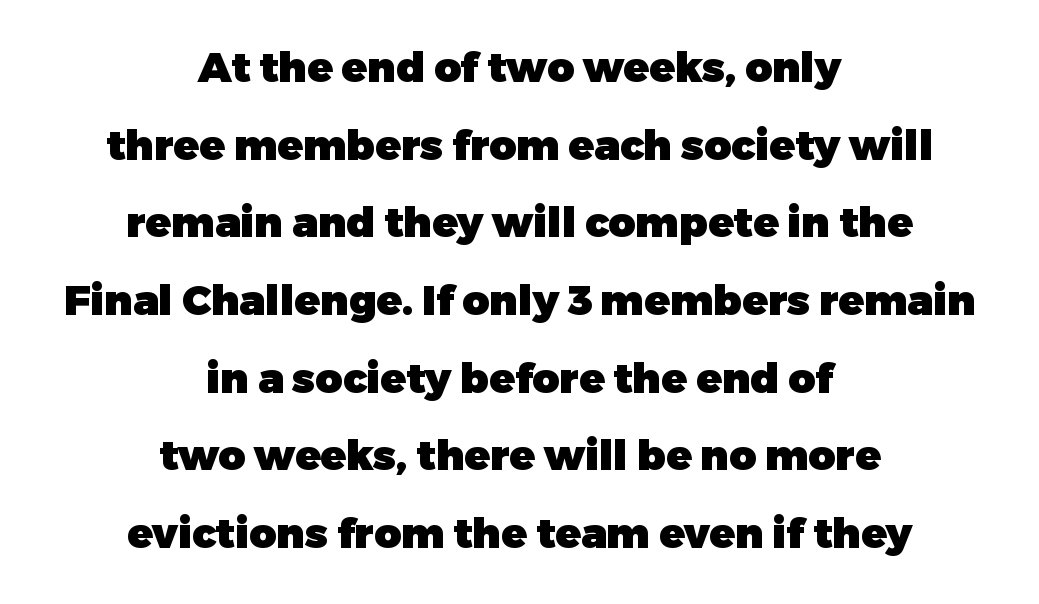
{"serif": "no", "italic": "no", "bold": "yes", "weight": "heavy", "width": "normal", "stroke_contrast": "low", "x_height": "medium", "monospaced": "no", "underline": "no", "align": "center", "line_spacing_ratio": 1.85, "letter_spacing": "normal", "letter_spacing_em": 0.0, "glyph_px": 42}
